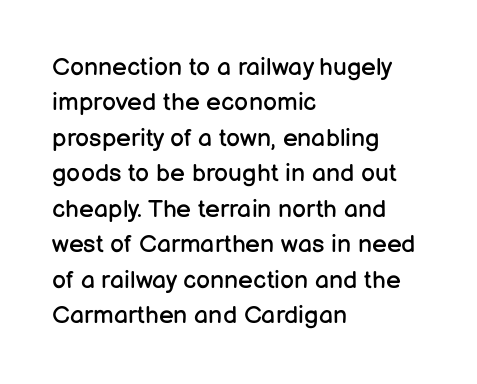
Plain, unruled lines of type. Is the type heavy? It reads as light-to-regular instead. Interline gaps are of average width in this sample. In terms of posture, this sample is upright. These lines are set flush left with a ragged right edge. Nothing unusual about the tracking: characters are spaced as the font intends.
